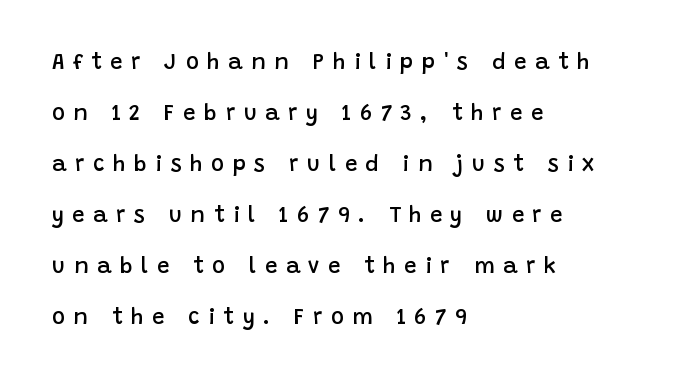
Q: Is the text bold? A: Semi-bold.
Q: Is the text italic (slanted)? A: No, it is upright.
Q: Is the text underlined? A: No.
Q: How is the paragraph aligned? A: Left-aligned.
Q: Is the spacing between letters normal or unusually wide? A: Unusually wide.
Q: Is the spacing between lines tight, normal or loose? A: Loose.
